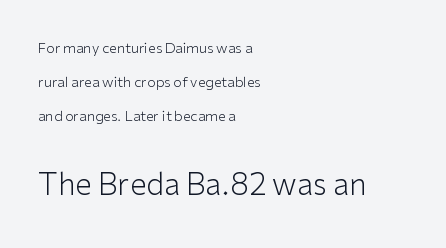
The image shows 30 px light sans-serif type, upright; set left-aligned, loose line spacing (2.44x), normal letter spacing, not underlined; the second (bottom) block is 2.14x larger; low stroke contrast and a medium x-height.
